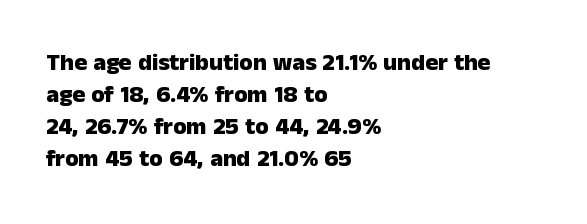
Heavy-handed strokes throughout: this text is bold. Ordinary non-slanted type is in use. The text block is weighted toward the left margin, trailing off unevenly rightward. Students, observe: this is what conventionally led text looks like. Students, note that the glyphs here touch the page at normal intervals. The words here are not underlined.
